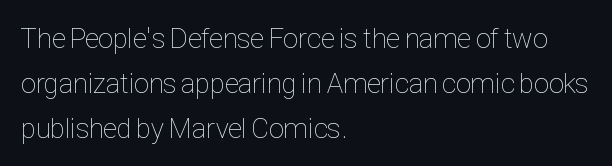
The image shows 28 px thin, condensed type, upright; set left-aligned, normal line spacing (1.6x), normal letter spacing, not underlined; low stroke contrast and a medium x-height.
